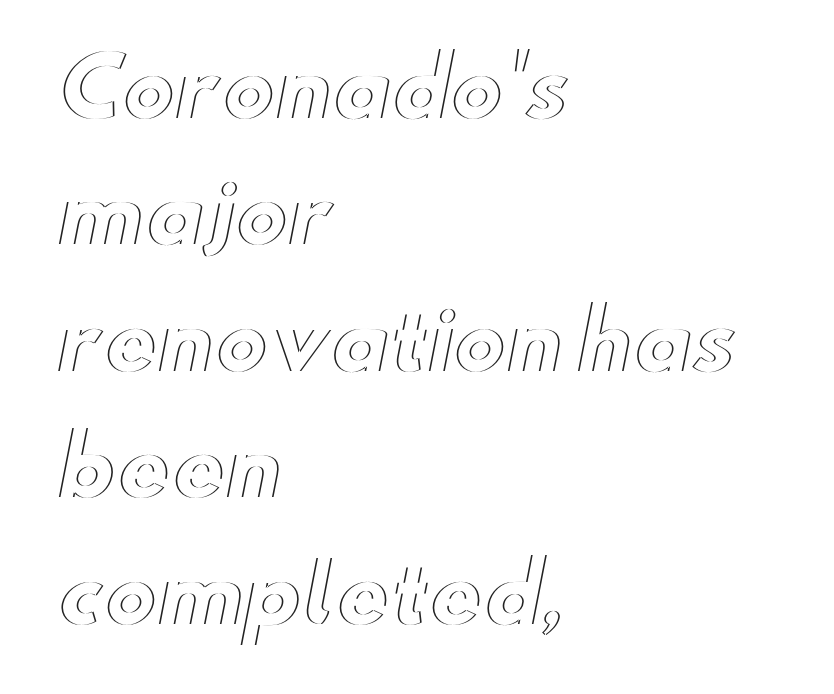
Q: Is the text italic (slanted)? A: Yes.
Q: Is the text underlined? A: No.
Q: How is the paragraph aligned? A: Left-aligned.
Q: Is the spacing between letters normal or unusually wide? A: Normal.
Q: Is the spacing between lines tight, normal or loose? A: Normal.
Q: Width (condensed, normal, or wide)? A: Wide.
Q: x-height? A: Small.
Q: Monospaced? A: No.
